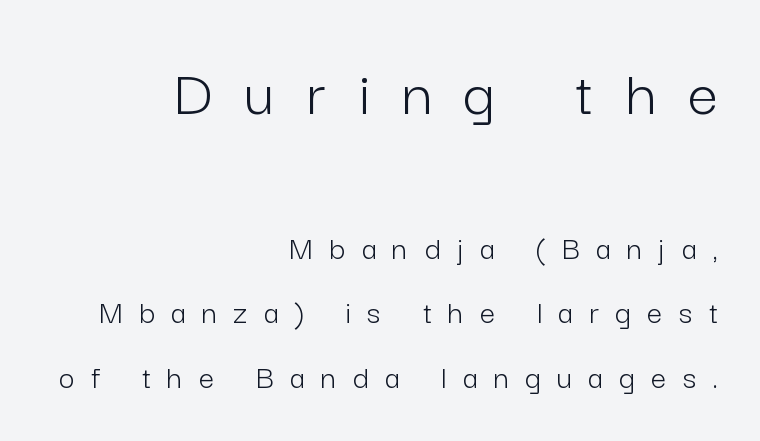
Q: Is the text bold? A: No.
Q: Is the text italic (slanted)? A: No, it is upright.
Q: Is the typeface a serif or a sans-serif typeface? A: Sans-serif.
Q: Is the text underlined? A: No.
Q: How is the paragraph aligned? A: Right-aligned.
Q: Is the spacing between letters normal or unusually wide? A: Unusually wide.
Q: Which block of text is set in a larger size, the first (top) or the second (bottom)? A: The first (top) one.
Q: Width (condensed, normal, or wide)? A: Normal.
Q: Stroke contrast? A: Low.
Q: x-height? A: Medium.
Q: Monospaced? A: No.
